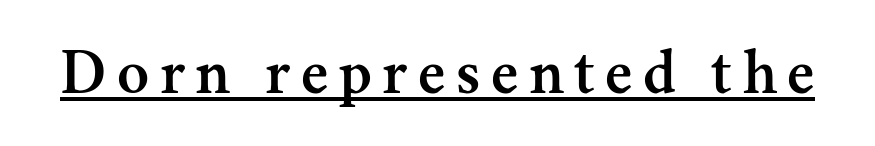
The image shows 66 px serif type, upright; set underlined; medium stroke contrast and a small x-height.
